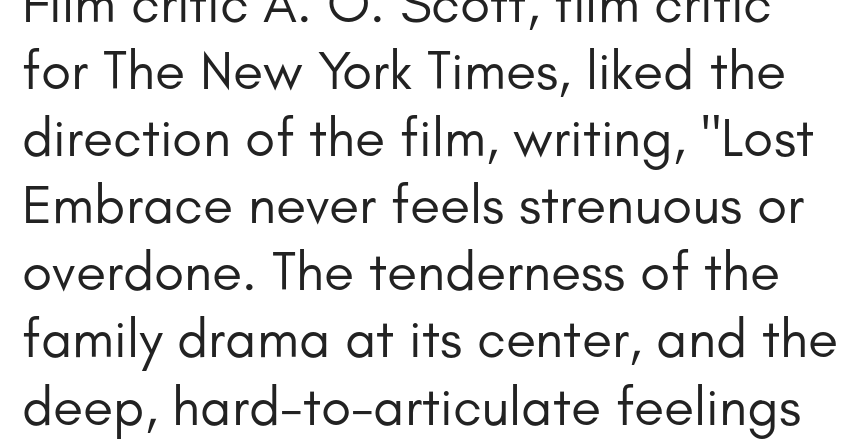
Does the type have serifs? No, each stem ends abruptly. Spacing verdict: proportional, widths tailored to each character. Characters follow at the spacing the type designer built in. Unmarked baselines from the first word to the last. This is not heavy type; no bold has been used. Italic? Not at all — the glyphs are vertical.
